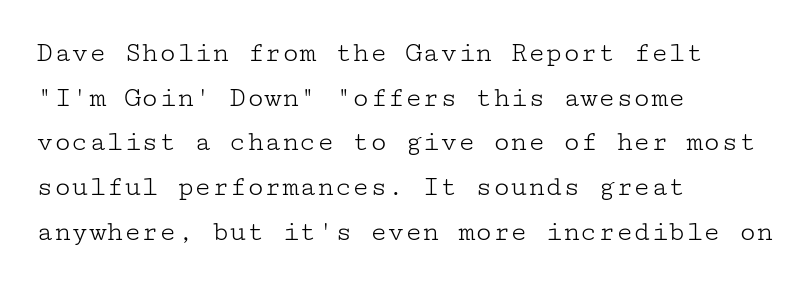
Q: Is the text bold? A: No.
Q: Is the text italic (slanted)? A: No, it is upright.
Q: Is the typeface a serif or a sans-serif typeface? A: Serif.
Q: Is the text underlined? A: No.
Q: How is the paragraph aligned? A: Left-aligned.
Q: Is the spacing between letters normal or unusually wide? A: Normal.
Q: Is the spacing between lines tight, normal or loose? A: Normal.
Q: Width (condensed, normal, or wide)? A: Wide.
Q: Stroke contrast? A: Low.
Q: x-height? A: Medium.
